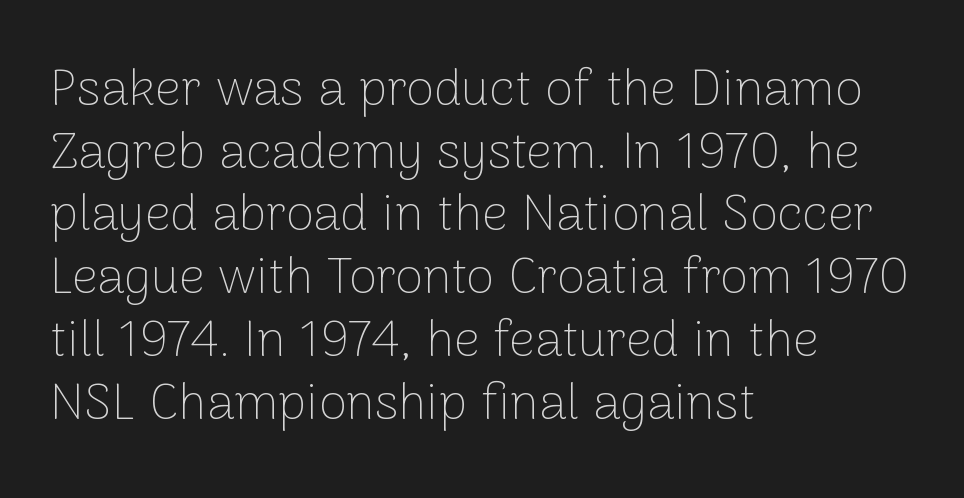
The image shows 51 px thin sans-serif type, upright; set left-aligned, line spacing 1.23x, normal letter spacing, not underlined; low stroke contrast and a medium x-height.
